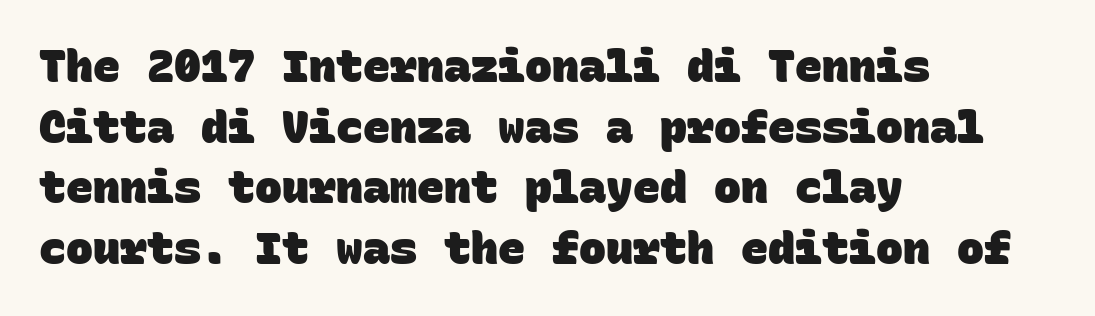
{"serif": "no", "bold": "yes", "weight": "heavy", "width": "normal", "stroke_contrast": "low", "x_height": "large", "monospaced": "yes", "underline": "no", "align": "left", "line_spacing": "normal", "line_spacing_ratio": 1.35, "letter_spacing": "normal", "letter_spacing_em": 0.0, "glyph_px": 45}
